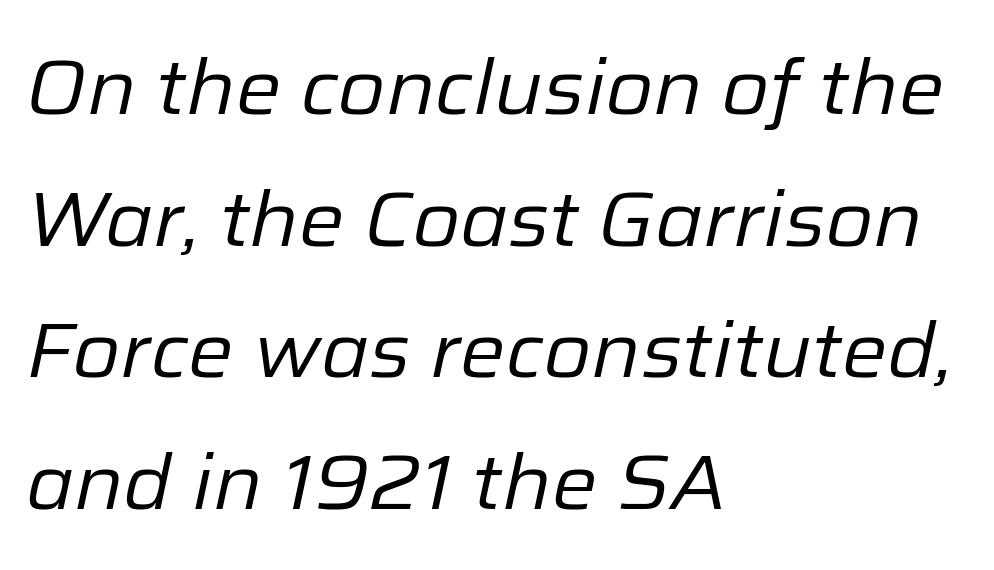
The face used here is proportionally spaced, like ordinary book or web type. No letter is thick-stroked: the sample isn't bold. The face used here has a pronounced slope to its letters. Only glyphs here, with clear space below each row.
